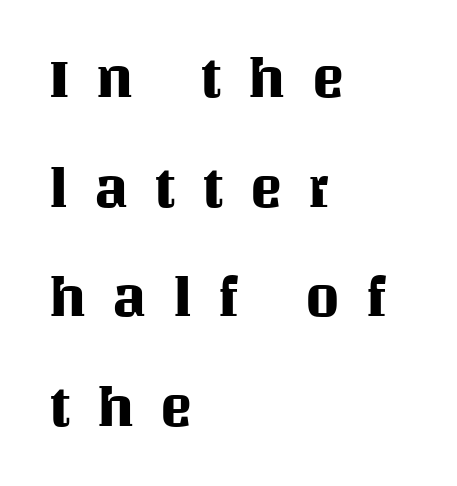
In terms of letterspacing, this is a distinctly airy, spread setting. All the whitespace from short lines collects on the right. How would I describe the line gaps? Wide and relaxed. Looks like regular typesetting: each glyph gets only the width it needs. Clear beneath every line of the passage.
